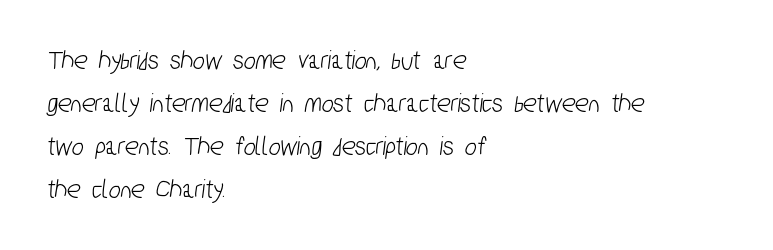
The ragged edge is on the right, which tells us the setting is flush left. The rendering keeps characters at their native spacing. Interline gaps are of average width in this sample. Think of a printed novel: that variable character pitch is what you see here. Descenders hang freely into open space.
